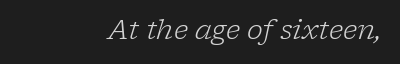
Underlining? Definitely not there. The glyphs look as if they've been sheared to an angle. Think standard paragraph weight, or any step lighter than that. The gaps between neighbouring characters are ordinary and unremarkable.
